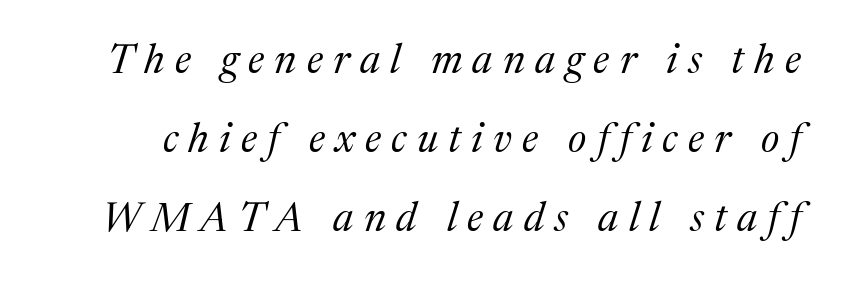
The type is letterspaced generously, with wide tracking. On a weight scale, this lands at 450 or below. These lines are composed in type with serifs. The axis of the letterforms is tilted away from vertical.
